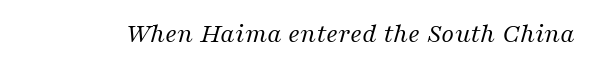
Q: Is the text bold? A: No.
Q: Is the text italic (slanted)? A: Yes, it leans right by about 16 degrees.
Q: Is the typeface a serif or a sans-serif typeface? A: Serif.
Q: Is the text underlined? A: No.
Q: Is the spacing between letters normal or unusually wide? A: Normal.
Q: Width (condensed, normal, or wide)? A: Normal.
Q: Stroke contrast? A: Medium.
Q: x-height? A: Medium.
Q: Monospaced? A: No.
